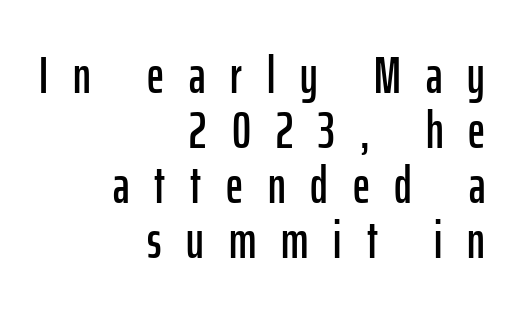
{"serif": "no", "italic": "no", "width": "condensed", "stroke_contrast": "low", "x_height": "medium", "monospaced": "no", "underline": "no", "align": "right", "line_spacing": "tight", "line_spacing_ratio": 1.06, "letter_spacing": "wide", "letter_spacing_em": 0.48, "glyph_px": 52}
